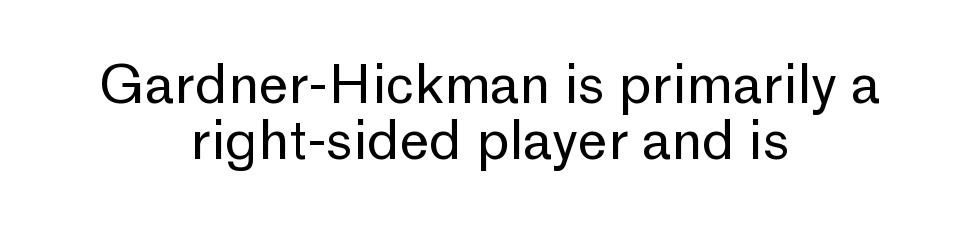
Q: Is the text bold? A: No.
Q: Is the text italic (slanted)? A: No, it is upright.
Q: Is the typeface a serif or a sans-serif typeface? A: Sans-serif.
Q: Is the text underlined? A: No.
Q: How is the paragraph aligned? A: Centered.
Q: Is the spacing between letters normal or unusually wide? A: Normal.
Q: Is the spacing between lines tight, normal or loose? A: Tight.
Q: Width (condensed, normal, or wide)? A: Normal.
Q: Stroke contrast? A: Low.
Q: x-height? A: Medium.
Q: Monospaced? A: No.
